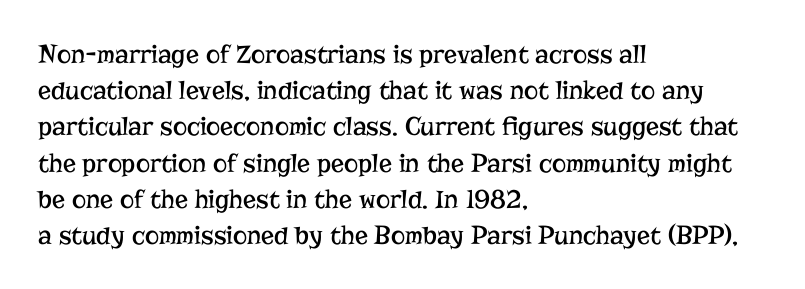
The strokes carry an ordinary text weight at most. Teacher's note: observe the even left margin — that is flush-left alignment. The lines sit at an ordinary, default distance from one another. Does extra space separate the letters? No, they use regular spacing. Posture: vertical. The specimen omits any rule beneath the text block's lines.
